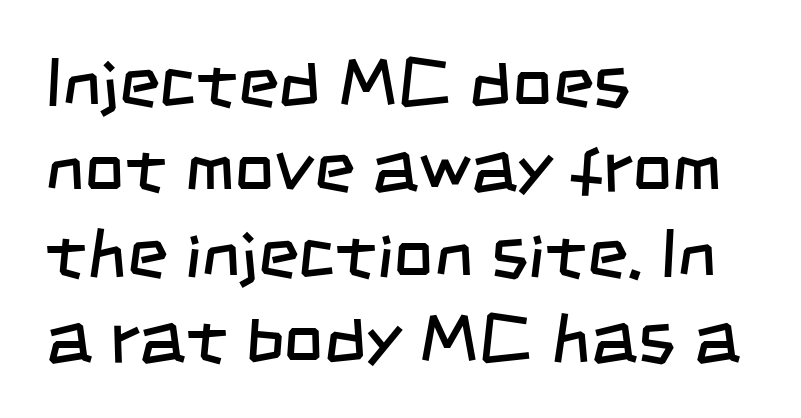
The foot of each line stays bare and open. The line texture is even and compact thanks to regular tracking. Weight class: somewhere from thin through regular. Note: no serifs on the glyphs. Is this a fixed-width face? No — the glyphs have proportional, varying widths.
